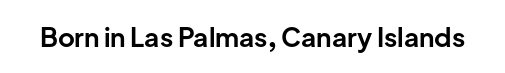
Only glyphs here, with clear space below each row. Rendered with straight, roman letterforms. The glyphs have the mass of a bold cut. Observe the ordinary spacing: letters are neighbours, not strangers.
